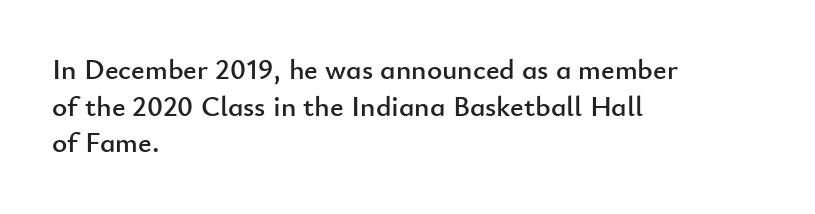
{"serif": "no", "italic": "no", "width": "normal", "stroke_contrast": "low", "x_height": "small", "monospaced": "no", "underline": "no", "align": "left", "line_spacing": "normal", "line_spacing_ratio": 1.26, "letter_spacing": "normal", "letter_spacing_em": 0.0, "glyph_px": 29}
